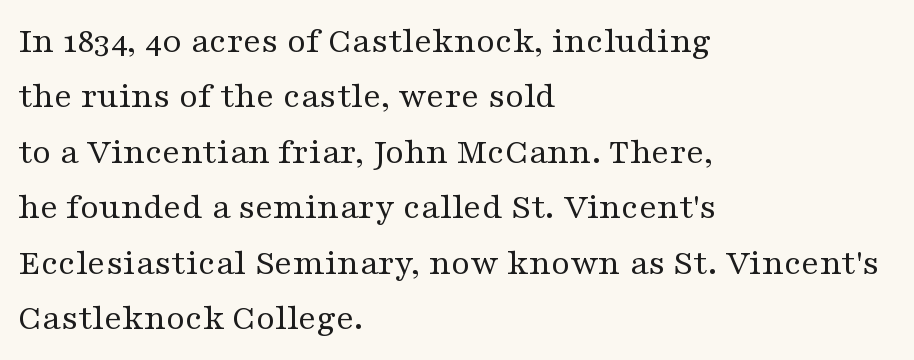
{"serif": "yes", "italic": "no", "bold": "no", "weight": "regular", "width": "wide", "stroke_contrast": "medium", "x_height": "medium", "monospaced": "no", "underline": "no", "align": "left", "line_spacing": "normal", "line_spacing_ratio": 1.46, "letter_spacing": "normal", "letter_spacing_em": 0.0, "glyph_px": 38}
